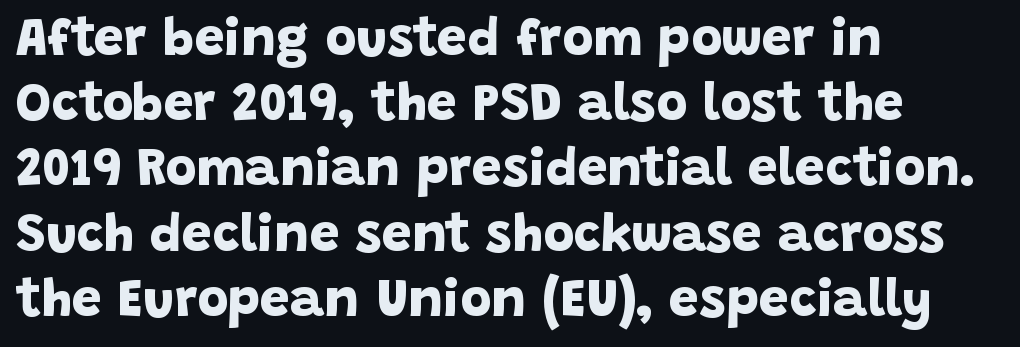
Glance below the letters and you will spot only blank space. Does extra space separate the letters? No, they use regular spacing. I'd call this a sans setting — the letters go barefoot. These lines are rendered in a variable-pitch font. Each line starts at the same left margin while the right side varies. The typesetting leans heavy: a genuine bold.
